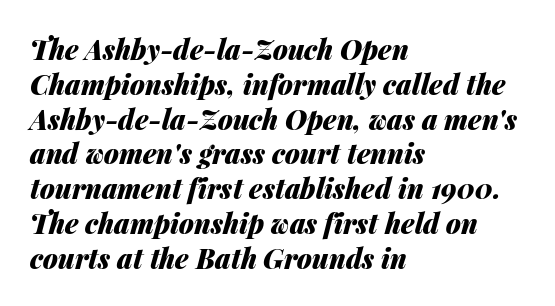
The image shows 27 px bold type, italic (leaning right); set left-aligned, normal line spacing (1.29x), normal letter spacing, not underlined.
